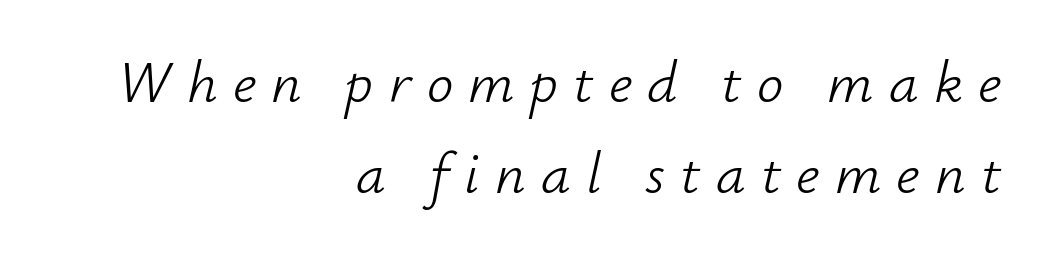
The image shows 59 px light type, italic (leaning right); set right-aligned, normal line spacing (1.55x), unusually wide letter spacing (+0.26 em), not underlined; low stroke contrast and a small x-height.
